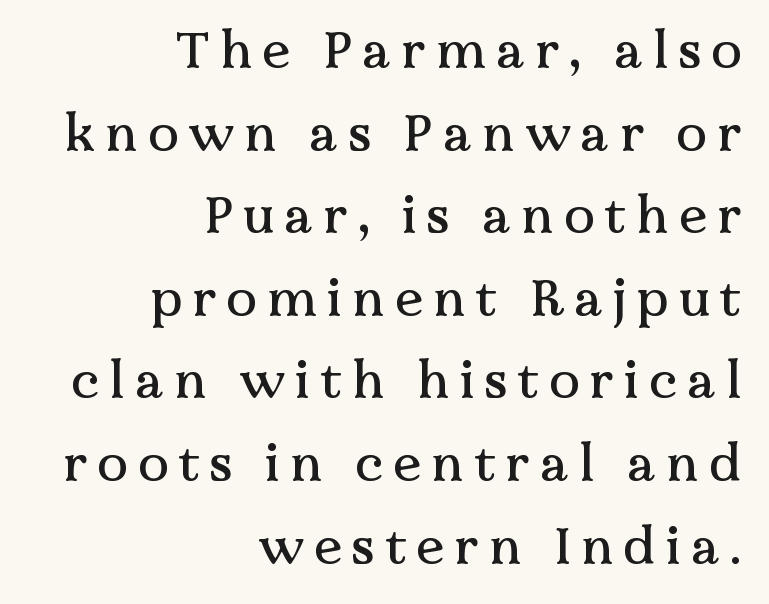
Q: Is the text italic (slanted)? A: No, it is upright.
Q: Is the typeface a serif or a sans-serif typeface? A: Serif.
Q: Is the text underlined? A: No.
Q: How is the paragraph aligned? A: Right-aligned.
Q: Is the spacing between letters normal or unusually wide? A: Unusually wide.
Q: Is the spacing between lines tight, normal or loose? A: Normal.
Q: Width (condensed, normal, or wide)? A: Normal.
Q: Stroke contrast? A: Medium.
Q: x-height? A: Medium.
Q: Monospaced? A: No.
